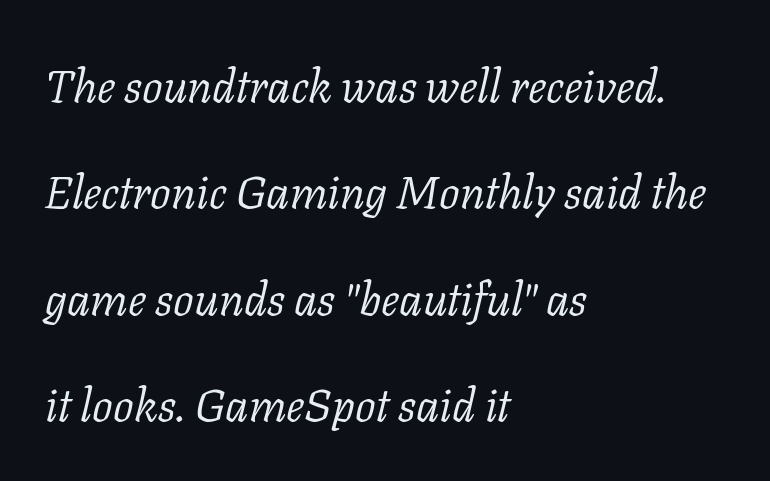
Airy leading. Do the characters align in a grid? No, the font is proportional. What stands out about the letter spacing? Nothing — it is the standard amount. Small tapered or slab feet sit at the stroke ends, so this counts as serif. The typesetter chose a ragged-right arrangement here.
